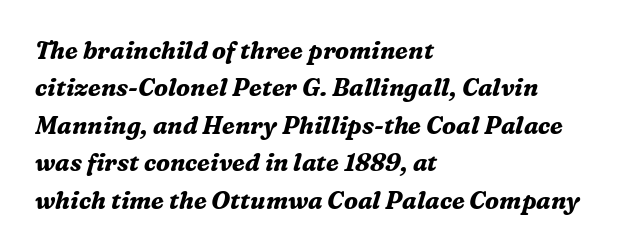
The image shows 24 px bold type, italic (leaning right); set left-aligned, normal line spacing (1.56x), normal letter spacing, not underlined.
